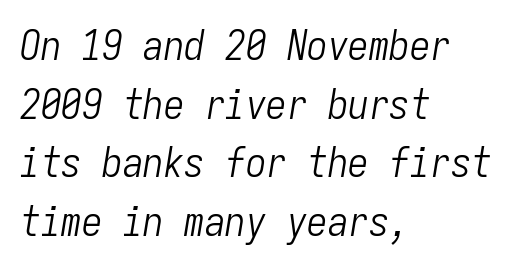
Q: Is the text bold? A: No.
Q: Is the text italic (slanted)? A: Yes, it leans right by about 9 degrees.
Q: Is the text underlined? A: No.
Q: How is the paragraph aligned? A: Left-aligned.
Q: Is the spacing between letters normal or unusually wide? A: Normal.
Q: Is the spacing between lines tight, normal or loose? A: Normal.
Q: Width (condensed, normal, or wide)? A: Condensed.
Q: Stroke contrast? A: Low.
Q: x-height? A: Medium.
Q: Monospaced? A: Yes.
